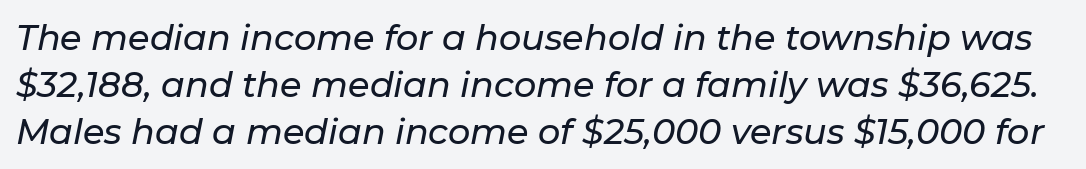
This sample has the flowing, uneven cadence of proportional lettering. Students, note that the glyphs here touch the page at normal intervals. Glance below the letters and you will spot only blank space. There's an unmistakable incline to the writing here. In terms of leading, this rendering sits right in the middle.
